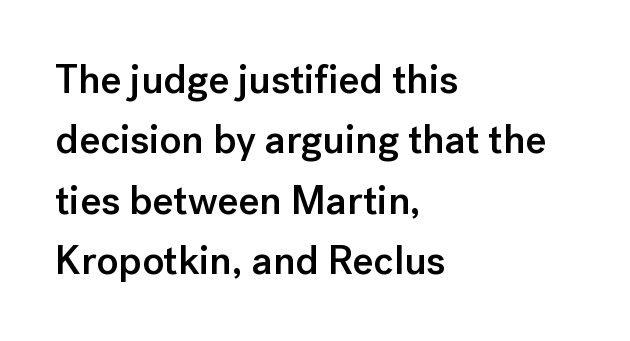
The image shows 40 px semibold sans-serif type, upright; set left-aligned, normal line spacing (1.51x), normal letter spacing, not underlined; low stroke contrast and a medium x-height.
